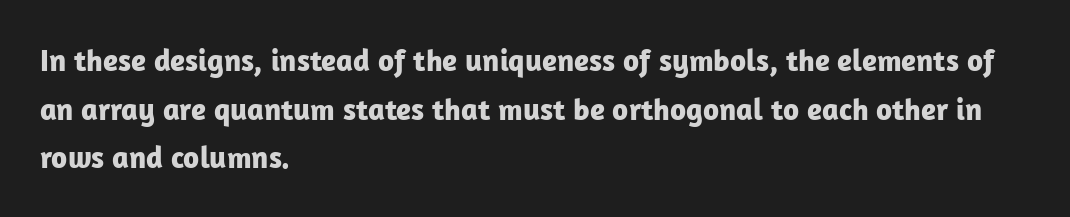
The image shows 31 px bold sans-serif type, upright; set left-aligned, normal line spacing (1.57x), normal letter spacing, not underlined; low stroke contrast and a medium x-height.
